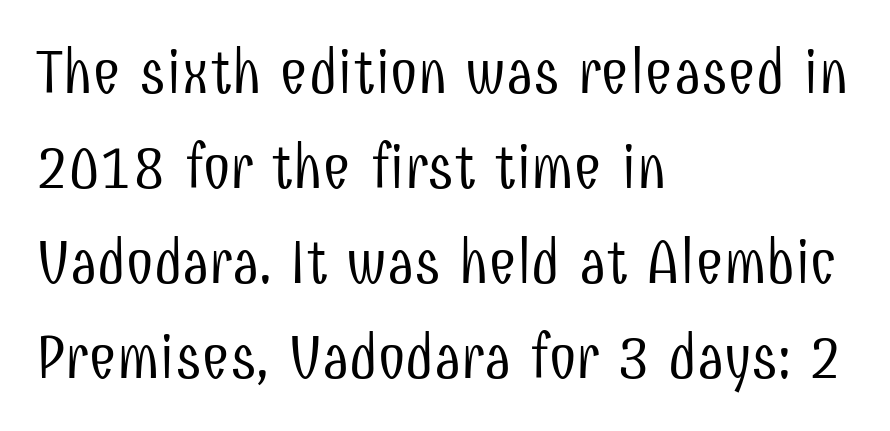
Spacing verdict: proportional, widths tailored to each character. Is the stroke heavy? The answer is a plain regular-or-lighter. This is the regular roman posture of the typeface. The horizontal fit of the characters is conventional and even. These lines are set flush left with a ragged right edge. One glance says typical: line gaps are just what's usual.
